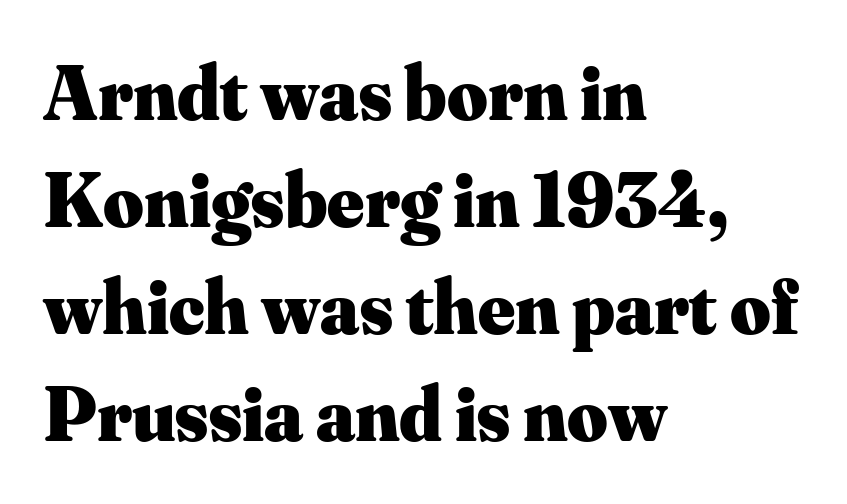
Q: Is the text bold? A: Yes.
Q: Is the text italic (slanted)? A: No, it is upright.
Q: Is the typeface a serif or a sans-serif typeface? A: Serif.
Q: Is the text underlined? A: No.
Q: How is the paragraph aligned? A: Left-aligned.
Q: Is the spacing between letters normal or unusually wide? A: Normal.
Q: Is the spacing between lines tight, normal or loose? A: Normal.
Q: Width (condensed, normal, or wide)? A: Normal.
Q: Stroke contrast? A: Medium.
Q: x-height? A: Small.
Q: Monospaced? A: No.
